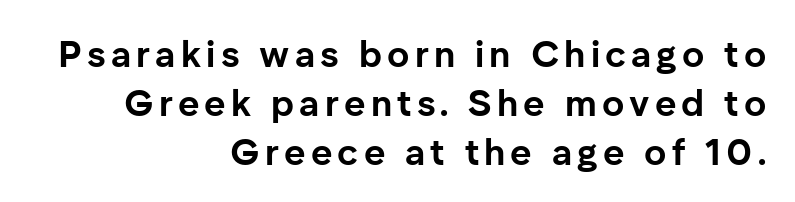
{"serif": "no", "italic": "no", "bold": "yes", "weight": "bold", "width": "normal", "stroke_contrast": "low", "x_height": "medium", "monospaced": "no", "underline": "no", "align": "right", "line_spacing": "normal", "line_spacing_ratio": 1.32, "glyph_px": 37}
